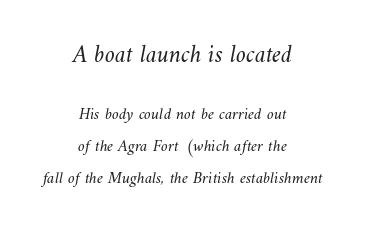
These lines keep a tight, regular rhythm from letter to letter. Compared with a flush-left layout, this one balances lines on the center instead. A bare baseline throughout the passage. Large over small — that's the arrangement of the two blocks here.
